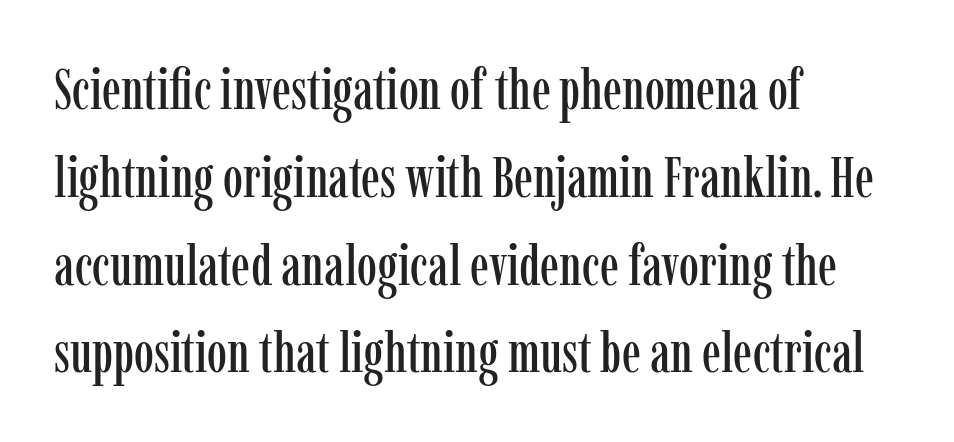
Q: Is the text italic (slanted)? A: No, it is upright.
Q: Is the typeface a serif or a sans-serif typeface? A: Serif.
Q: Is the text underlined? A: No.
Q: How is the paragraph aligned? A: Left-aligned.
Q: Is the spacing between letters normal or unusually wide? A: Normal.
Q: Is the spacing between lines tight, normal or loose? A: Normal.
Q: Width (condensed, normal, or wide)? A: Condensed.
Q: Stroke contrast? A: Low.
Q: x-height? A: Medium.
Q: Monospaced? A: No.
